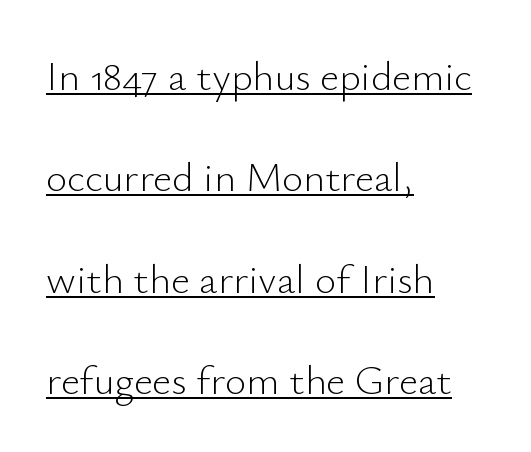
Looks like regular typesetting: each glyph gets only the width it needs. Is this a sans? Yes — the strokes have no serifs. The typeface has the unassuming heft of standard copy or less. Tracking here is standard; glyphs follow each other at the usual distance. Rendered with straight, roman letterforms.
